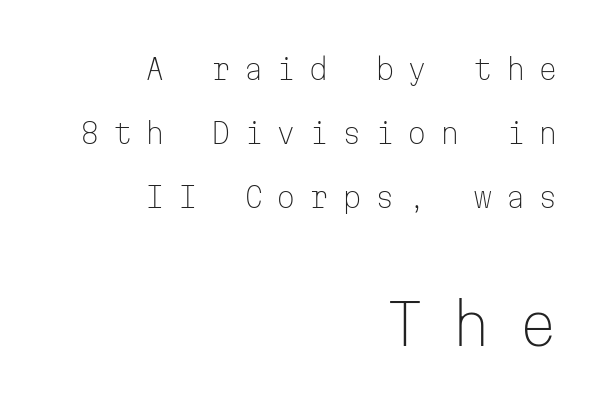
The image shows 57 px light sans-serif type, upright, monospaced; set right-aligned, loose line spacing (2.28x), unusually wide letter spacing (+0.47 em), not underlined; the second (bottom) block is 2.04x larger; low stroke contrast and a medium x-height.
